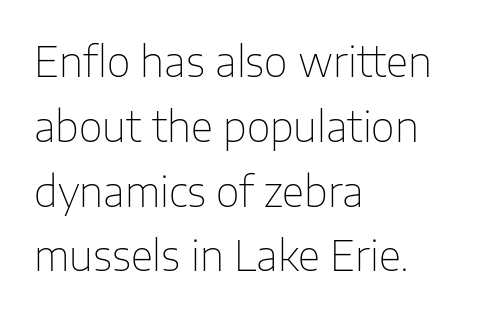
Character widths vary here, with narrow letters taking less room than wide ones. Underlining? Definitely not there. Observe the ordinary spacing: letters are neighbours, not strangers. The typography opts for an upright posture over an oblique one. The typeface has the unassuming heft of standard copy or less. Compared with typical paragraphs, the rows here are spaced about the same.
